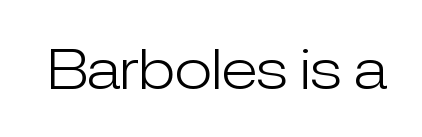
Q: Is the text bold? A: No.
Q: Is the text italic (slanted)? A: No, it is upright.
Q: Is the typeface a serif or a sans-serif typeface? A: Sans-serif.
Q: Is the text underlined? A: No.
Q: Is the spacing between letters normal or unusually wide? A: Normal.
Q: Width (condensed, normal, or wide)? A: Normal.
Q: Stroke contrast? A: Low.
Q: x-height? A: Medium.
Q: Monospaced? A: No.
